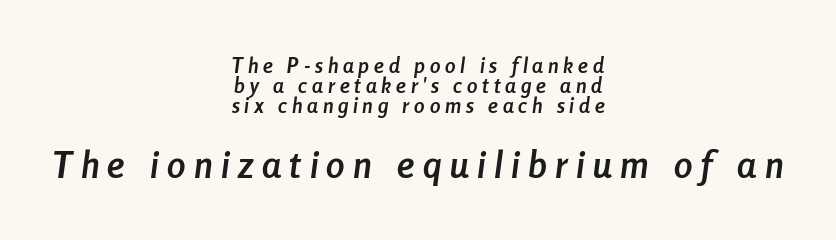
The image shows 37 px semibold, condensed type, italic (leaning right); set centered, tight line spacing (0.95x), unusually wide letter spacing (+0.23 em), not underlined; the second (bottom) block is 1.76x larger; low stroke contrast and a medium x-height.
